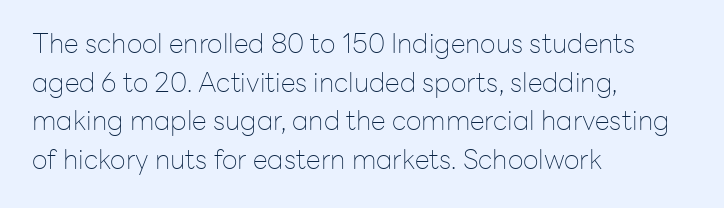
{"italic": "no", "bold": "no", "underline": "no", "align": "left", "line_spacing": "normal", "line_spacing_ratio": 1.43, "letter_spacing": "normal", "letter_spacing_em": 0.0, "glyph_px": 27}
